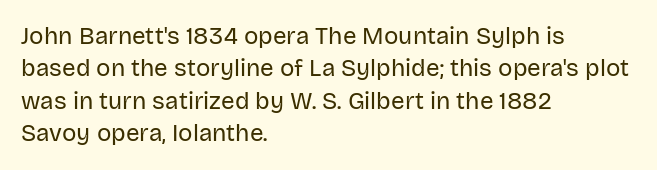
{"italic": "no", "bold": "no", "underline": "no", "align": "left", "line_spacing": "normal", "line_spacing_ratio": 1.35, "letter_spacing": "normal", "letter_spacing_em": 0.0, "glyph_px": 24}
